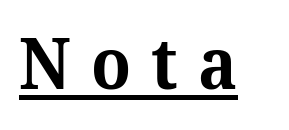
{"serif": "yes", "italic": "no", "bold": "yes", "weight": "bold", "width": "normal", "stroke_contrast": "medium", "x_height": "medium", "monospaced": "no", "underline": "yes", "letter_spacing": "wide", "letter_spacing_em": 0.29, "glyph_px": 70}
